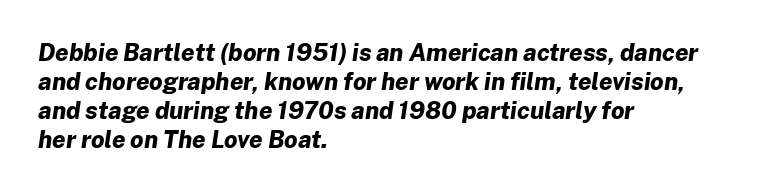
Q: Is the text bold? A: Yes.
Q: Is the text italic (slanted)? A: Yes, it leans right by about 8 degrees.
Q: Is the text underlined? A: No.
Q: How is the paragraph aligned? A: Left-aligned.
Q: Is the spacing between letters normal or unusually wide? A: Normal.
